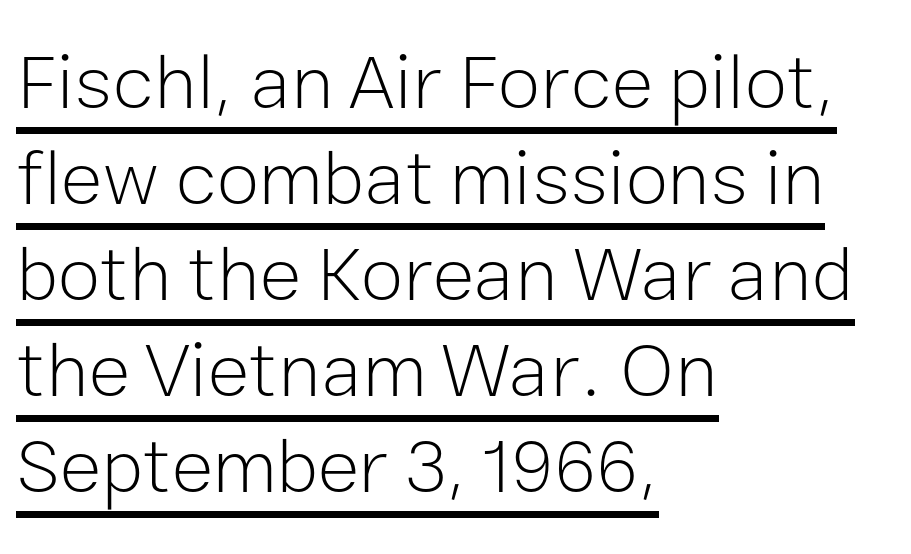
Q: Is the text bold? A: No.
Q: Is the text italic (slanted)? A: No, it is upright.
Q: Is the typeface a serif or a sans-serif typeface? A: Sans-serif.
Q: Is the text underlined? A: Yes.
Q: How is the paragraph aligned? A: Left-aligned.
Q: Is the spacing between letters normal or unusually wide? A: Normal.
Q: Width (condensed, normal, or wide)? A: Normal.
Q: Stroke contrast? A: Low.
Q: x-height? A: Medium.
Q: Monospaced? A: No.
